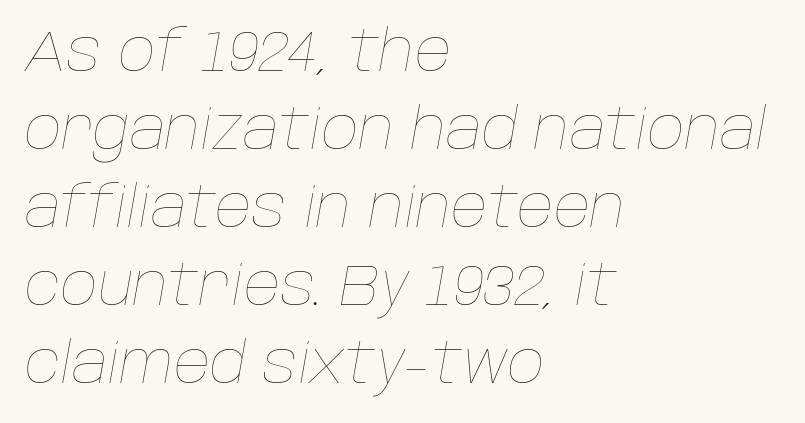
{"italic": "yes", "lean": "right", "slant_degrees": 10, "bold": "no", "weight": "thin", "width": "normal", "stroke_contrast": "low", "x_height": "large", "monospaced": "no", "underline": "no", "align": "left", "line_spacing": "normal", "line_spacing_ratio": 1.37, "letter_spacing": "normal", "letter_spacing_em": 0.0, "glyph_px": 57}
